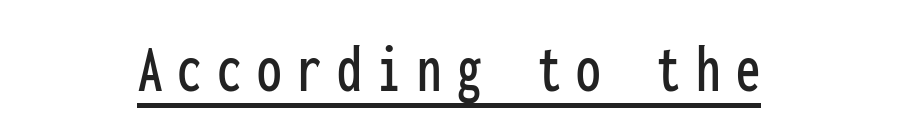
The image shows 70 px condensed sans-serif type, upright, monospaced; set centered, unusually wide letter spacing (+0.22 em), underlined; low stroke contrast and a medium x-height.
